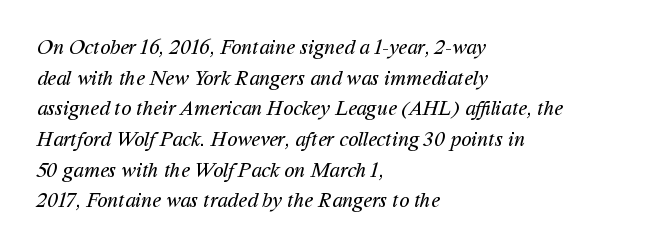
Is this a heavy cut? Hardly; it is regular or lighter. Type without underlining. Evenly set lines give the paragraph a standard silhouette. In CSS terms this would be text-align: left.
